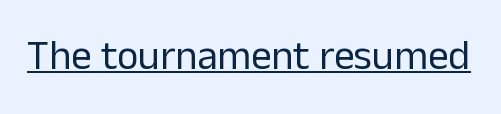
The image shows 41 px regular-weight sans-serif type, upright; set normal letter spacing, underlined; low stroke contrast and a medium x-height.
